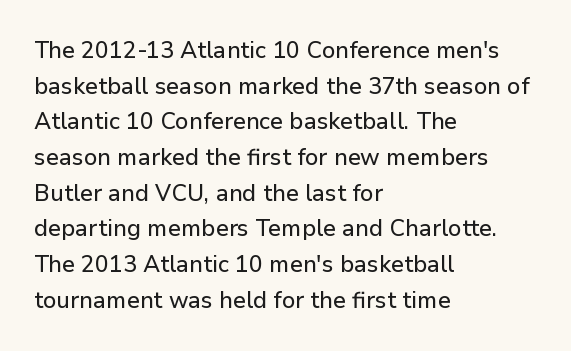
{"italic": "no", "underline": "no", "align": "left", "line_spacing": "normal", "line_spacing_ratio": 1.55, "letter_spacing": "normal", "letter_spacing_em": 0.0, "glyph_px": 23}
